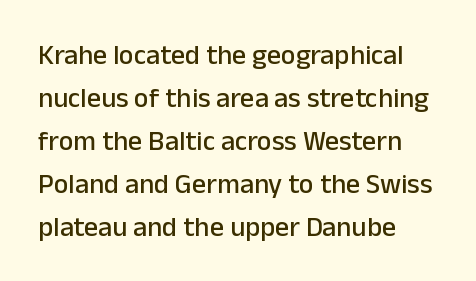
Q: Is the text italic (slanted)? A: No, it is upright.
Q: Is the typeface a serif or a sans-serif typeface? A: Sans-serif.
Q: Is the text underlined? A: No.
Q: How is the paragraph aligned? A: Left-aligned.
Q: Is the spacing between letters normal or unusually wide? A: Normal.
Q: Is the spacing between lines tight, normal or loose? A: Normal.
Q: Width (condensed, normal, or wide)? A: Normal.
Q: Stroke contrast? A: Low.
Q: x-height? A: Medium.
Q: Monospaced? A: No.
